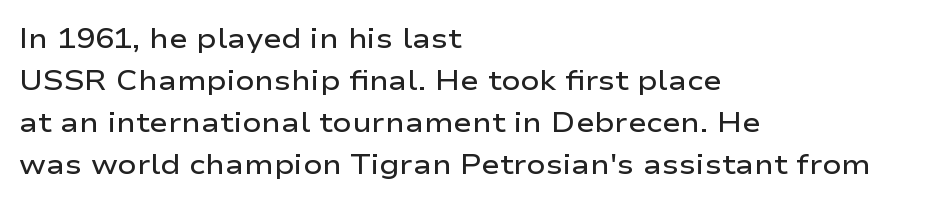
The image shows 28 px semibold, wide sans-serif type, upright; set left-aligned, normal line spacing (1.5x), normal letter spacing, not underlined; low stroke contrast and a medium x-height.
